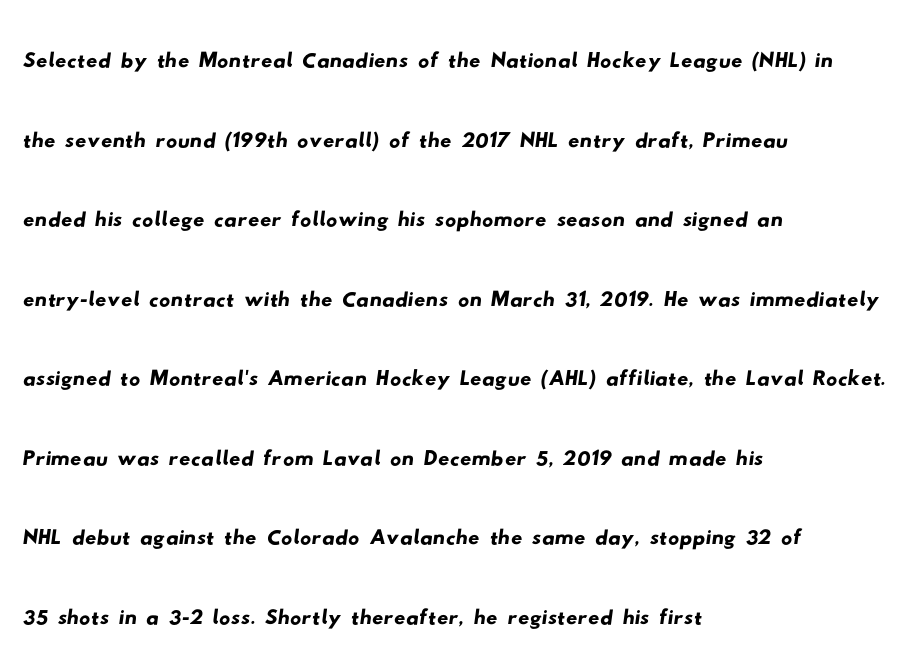
Q: Is the typeface a serif or a sans-serif typeface? A: Sans-serif.
Q: Is the text underlined? A: No.
Q: How is the paragraph aligned? A: Left-aligned.
Q: Is the spacing between letters normal or unusually wide? A: Normal.
Q: Is the spacing between lines tight, normal or loose? A: Normal.
Q: Width (condensed, normal, or wide)? A: Wide.
Q: Stroke contrast? A: Low.
Q: x-height? A: Small.
Q: Monospaced? A: No.
